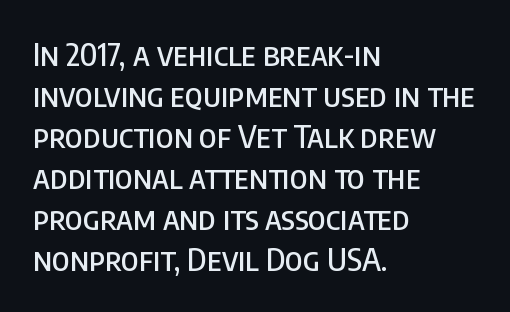
Q: Is the text italic (slanted)? A: No, it is upright.
Q: Is the typeface a serif or a sans-serif typeface? A: Sans-serif.
Q: Is the text underlined? A: No.
Q: How is the paragraph aligned? A: Left-aligned.
Q: Is the spacing between letters normal or unusually wide? A: Normal.
Q: Is the spacing between lines tight, normal or loose? A: Normal.
Q: Width (condensed, normal, or wide)? A: Condensed.
Q: Stroke contrast? A: Low.
Q: x-height? A: Large.
Q: Monospaced? A: No.
